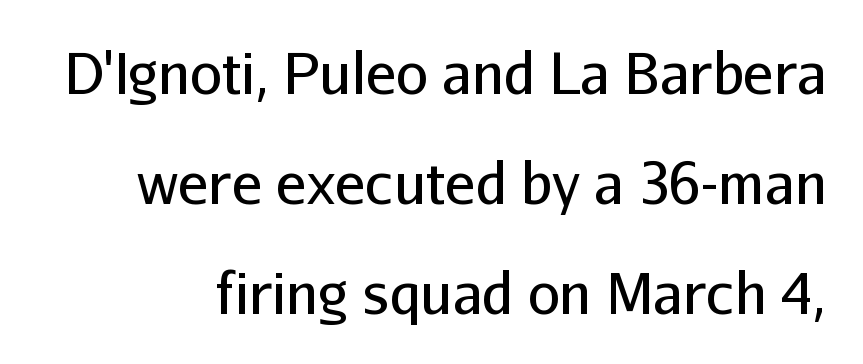
{"serif": "no", "italic": "no", "bold": "no", "weight": "regular", "width": "normal", "stroke_contrast": "low", "x_height": "medium", "monospaced": "no", "underline": "no", "line_spacing": "loose", "line_spacing_ratio": 1.93, "letter_spacing": "normal", "letter_spacing_em": 0.0, "glyph_px": 57}
